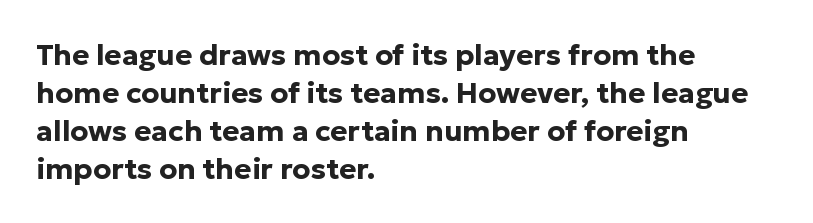
Q: Is the text bold? A: Yes.
Q: Is the text italic (slanted)? A: No, it is upright.
Q: Is the typeface a serif or a sans-serif typeface? A: Sans-serif.
Q: Is the text underlined? A: No.
Q: How is the paragraph aligned? A: Left-aligned.
Q: Is the spacing between letters normal or unusually wide? A: Normal.
Q: Is the spacing between lines tight, normal or loose? A: Normal.
Q: Width (condensed, normal, or wide)? A: Normal.
Q: Stroke contrast? A: Low.
Q: x-height? A: Medium.
Q: Monospaced? A: No.
